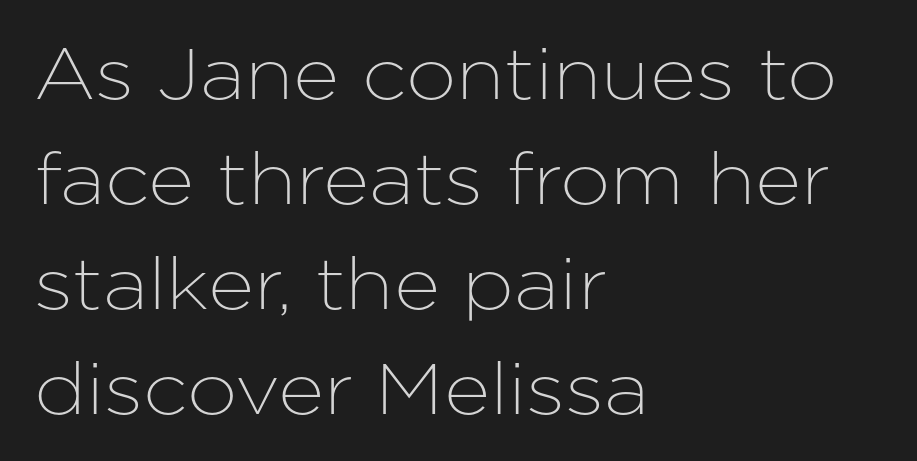
Posture: upright roman. In terms of letterspacing, this is plain default setting. The glyphs in this specimen are sans serif. Varying glyph widths throughout — classic text-font behaviour.
